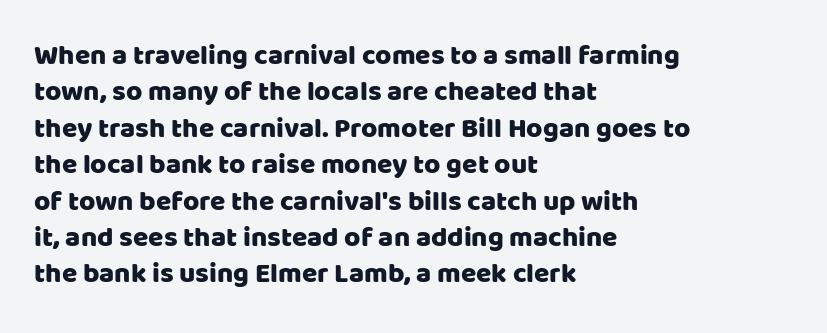
The image shows 28 px sans-serif type, upright; set left-aligned, normal line spacing (1.3x), normal letter spacing, not underlined; low stroke contrast and a large x-height.
